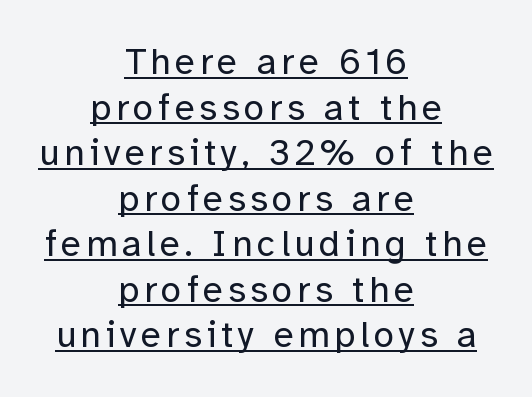
The image shows 37 px regular-weight sans-serif type, upright; set centered, line spacing 1.23x, underlined; low stroke contrast and a medium x-height.
